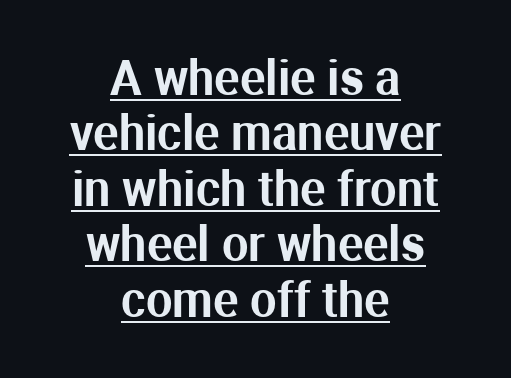
{"serif": "no", "italic": "no", "width": "normal", "stroke_contrast": "medium", "x_height": "medium", "monospaced": "no", "underline": "yes", "align": "center", "line_spacing_ratio": 1.18, "letter_spacing": "normal", "letter_spacing_em": 0.0, "glyph_px": 47}
